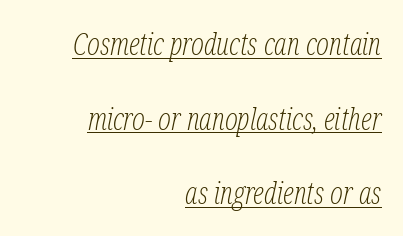
The image shows 30 px light, condensed serif type, italic (leaning right); set right-aligned, loose line spacing (2.49x), normal letter spacing, underlined; low stroke contrast and a medium x-height.
